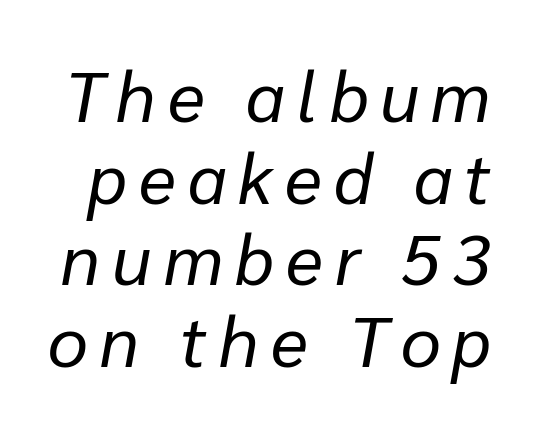
Bare-footed words on every line. Here the designer chose a conventional face with non-uniform glyph widths. The typesetting does not lean heavy: it is not bold. Summary of vertical rhythm: compact, with narrow interline spacing. The typography opts for an oblique posture over an upright one.
